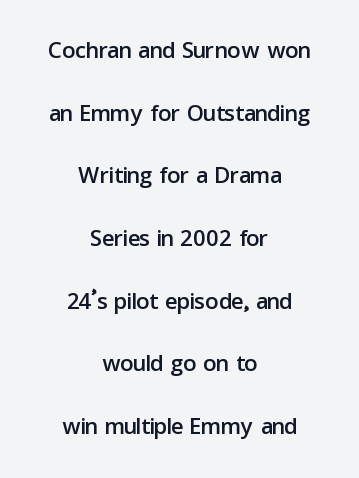
The image shows 33 px sans-serif type, upright; set centered, loose line spacing (1.9x), normal letter spacing, not underlined; low stroke contrast and a medium x-height.
